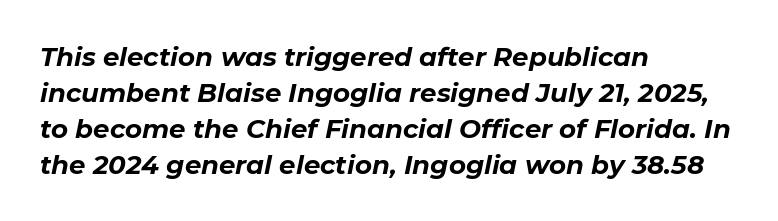
If you measured baseline to baseline, you'd find a middling distance. Caption: bold face, heavy strokes. Each row of text sits above clean, open space. Is the type slanted? Yes — the strokes lean at a clear angle. Inter-character spacing is left at the font's built-in metrics.
